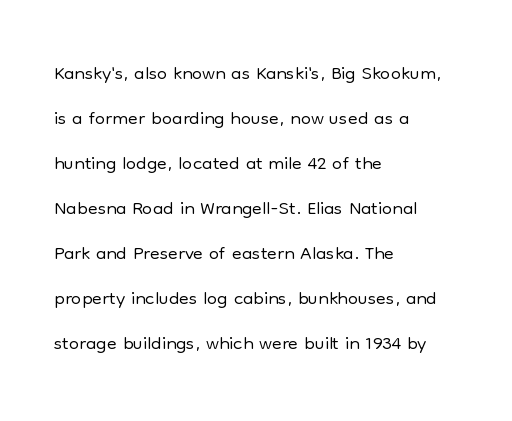
{"serif": "no", "italic": "no", "bold": "no", "weight": "light", "width": "normal", "stroke_contrast": "low", "x_height": "medium", "monospaced": "no", "underline": "no", "align": "left", "line_spacing": "normal", "line_spacing_ratio": 1.55, "letter_spacing": "normal", "letter_spacing_em": 0.0, "glyph_px": 29}
